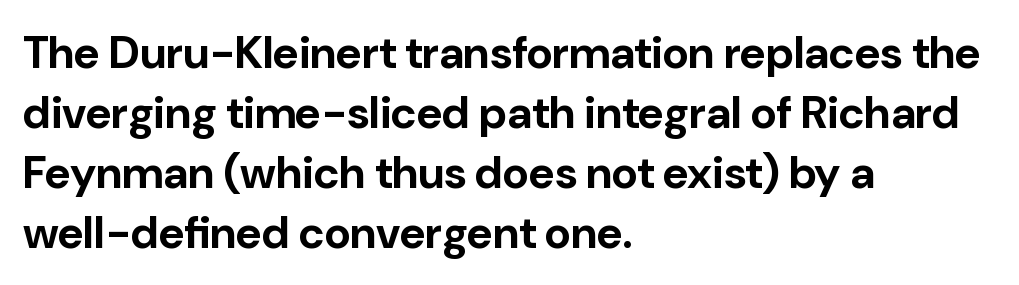
{"serif": "no", "italic": "no", "bold": "yes", "weight": "bold", "width": "normal", "stroke_contrast": "low", "x_height": "medium", "monospaced": "no", "underline": "no", "align": "left", "line_spacing": "normal", "line_spacing_ratio": 1.33, "letter_spacing": "normal", "letter_spacing_em": 0.0, "glyph_px": 45}
